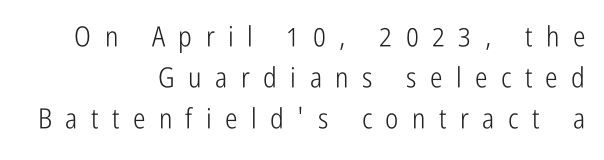
{"serif": "no", "italic": "no", "bold": "no", "weight": "light", "width": "condensed", "stroke_contrast": "low", "x_height": "medium", "monospaced": "no", "underline": "no", "align": "right", "line_spacing": "normal", "line_spacing_ratio": 1.47, "letter_spacing": "wide", "letter_spacing_em": 0.48, "glyph_px": 28}
